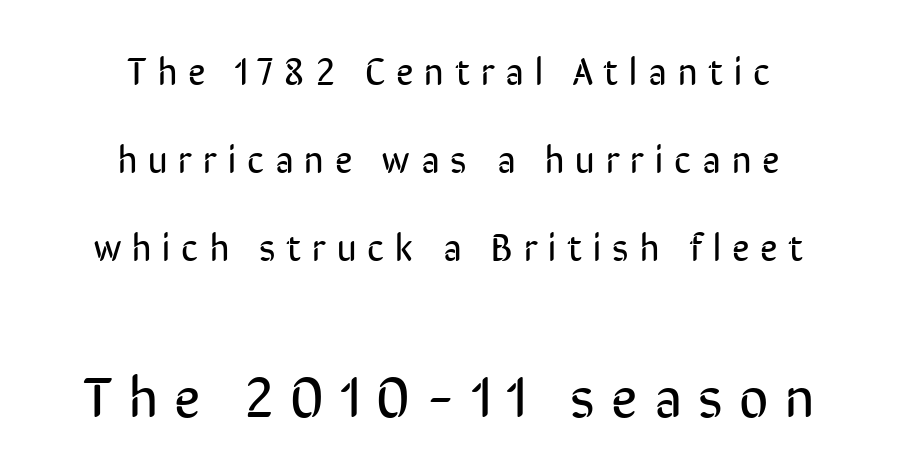
The image shows 57 px regular-weight, condensed sans-serif type, upright; set centered, loose line spacing (2.32x), unusually wide letter spacing (+0.29 em), not underlined; the second (bottom) block is 1.5x larger; low stroke contrast and a medium x-height.
